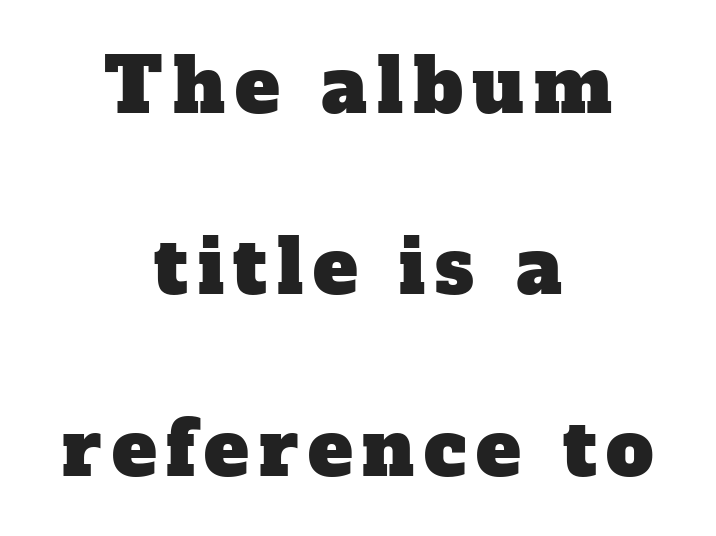
{"serif": "yes", "width": "normal", "stroke_contrast": "low", "x_height": "medium", "monospaced": "no", "underline": "no", "align": "center", "line_spacing": "loose", "line_spacing_ratio": 2.42, "glyph_px": 75}
